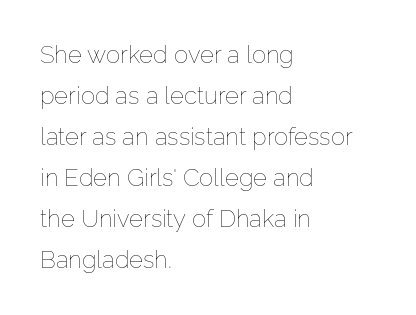
The typeface has the unassuming heft of standard copy or less. The type sits square on the baseline with zero lean. These lines keep a tight, regular rhythm from letter to letter. A clean baseline with only descenders dipping below it.
